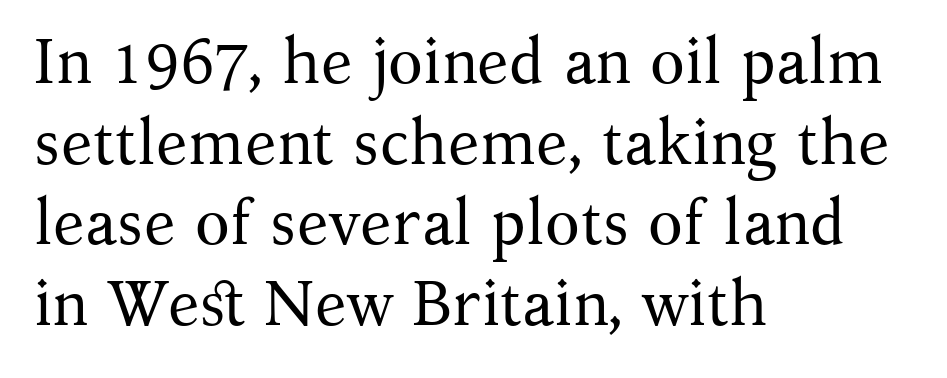
{"serif": "yes", "italic": "no", "bold": "no", "weight": "regular", "width": "normal", "stroke_contrast": "medium", "x_height": "medium", "monospaced": "no", "underline": "no", "align": "left", "line_spacing": "normal", "line_spacing_ratio": 1.26, "letter_spacing": "normal", "letter_spacing_em": 0.0, "glyph_px": 64}
